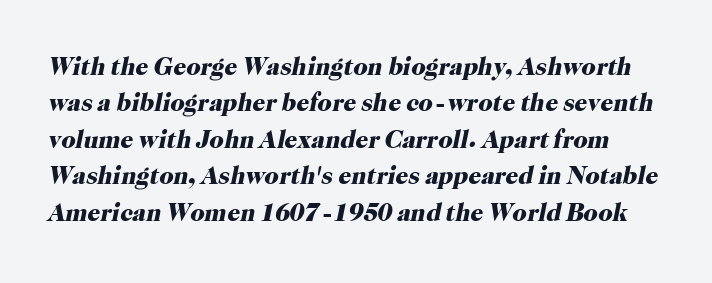
Q: Is the text bold? A: Yes.
Q: Is the text italic (slanted)? A: Yes, it leans right by about 12 degrees.
Q: Is the text underlined? A: No.
Q: Is the spacing between letters normal or unusually wide? A: Normal.
Q: Is the spacing between lines tight, normal or loose? A: Normal.
